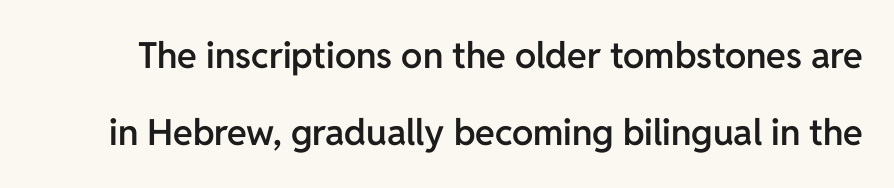
Proportional: the letters do not fall into vertical columns. Honestly, the rows look like they've been pulled way apart. No word sits above an underline. Is there any slant? The stems are plumb. The sample has been set in demibold, a notch under bold.
